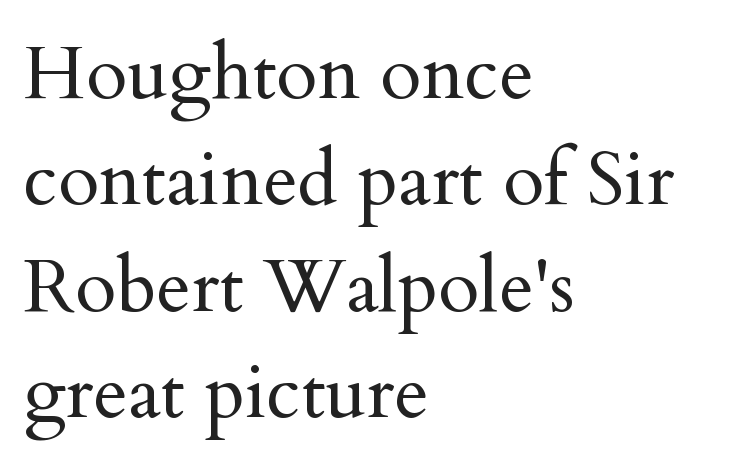
{"serif": "yes", "italic": "no", "bold": "no", "weight": "regular", "width": "normal", "stroke_contrast": "medium", "x_height": "small", "monospaced": "no", "underline": "no", "align": "left", "line_spacing": "normal", "line_spacing_ratio": 1.42, "letter_spacing": "normal", "letter_spacing_em": 0.0, "glyph_px": 75}
